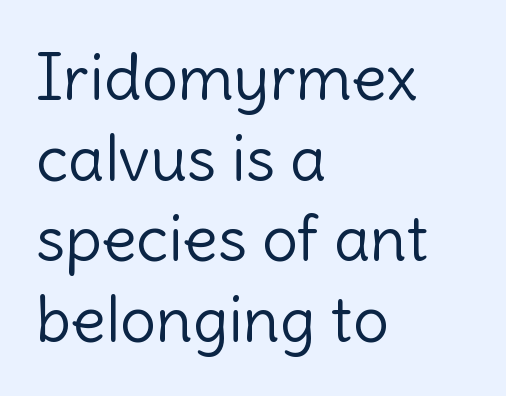
Q: Is the text bold? A: No.
Q: Is the text italic (slanted)? A: No, it is upright.
Q: Is the typeface a serif or a sans-serif typeface? A: Sans-serif.
Q: Is the text underlined? A: No.
Q: How is the paragraph aligned? A: Left-aligned.
Q: Is the spacing between letters normal or unusually wide? A: Normal.
Q: Is the spacing between lines tight, normal or loose? A: Normal.
Q: Width (condensed, normal, or wide)? A: Normal.
Q: x-height? A: Medium.
Q: Monospaced? A: No.
